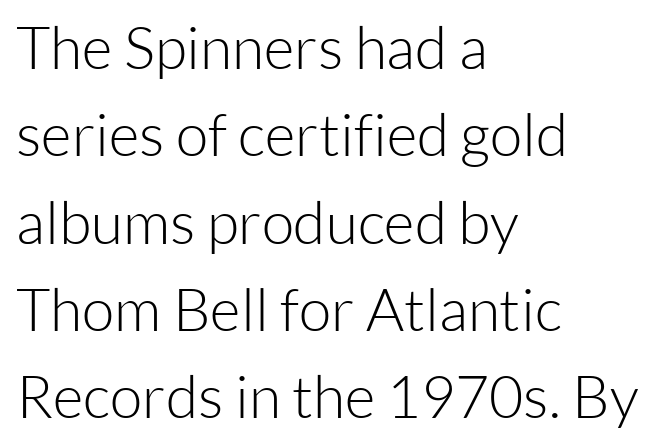
Q: Is the text bold? A: No.
Q: Is the text italic (slanted)? A: No, it is upright.
Q: Is the typeface a serif or a sans-serif typeface? A: Sans-serif.
Q: Is the text underlined? A: No.
Q: How is the paragraph aligned? A: Left-aligned.
Q: Is the spacing between letters normal or unusually wide? A: Normal.
Q: Is the spacing between lines tight, normal or loose? A: Normal.
Q: Width (condensed, normal, or wide)? A: Normal.
Q: Stroke contrast? A: Low.
Q: x-height? A: Medium.
Q: Monospaced? A: No.
